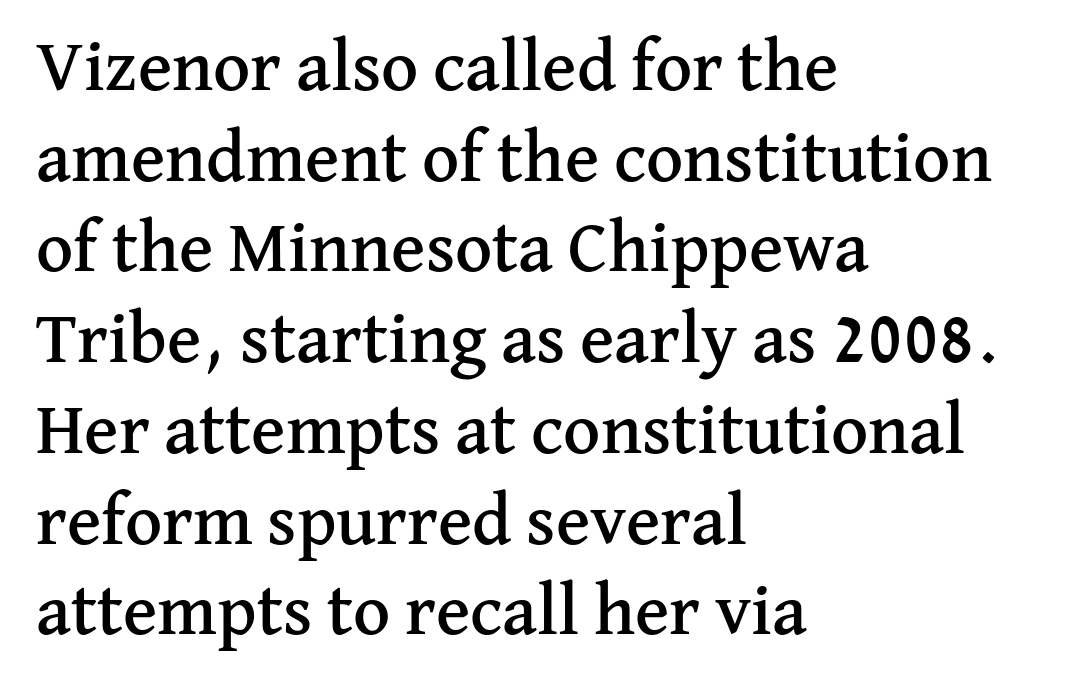
Nope, not italic — everything's standing straight. Honestly, the row spacing looks completely unremarkable. Letterform terminals end in serifs throughout the passage. The strip under each line holds only bare page. Which margin do the lines hug? The left one — the right edge is uneven.
